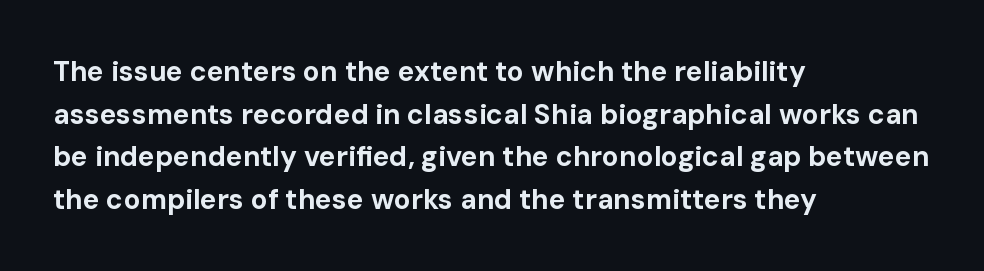
{"serif": "no", "italic": "no", "bold": "yes", "weight": "bold", "width": "normal", "stroke_contrast": "low", "x_height": "medium", "monospaced": "no", "underline": "no", "align": "left", "line_spacing": "normal", "line_spacing_ratio": 1.52, "letter_spacing": "normal", "letter_spacing_em": 0.0, "glyph_px": 28}
